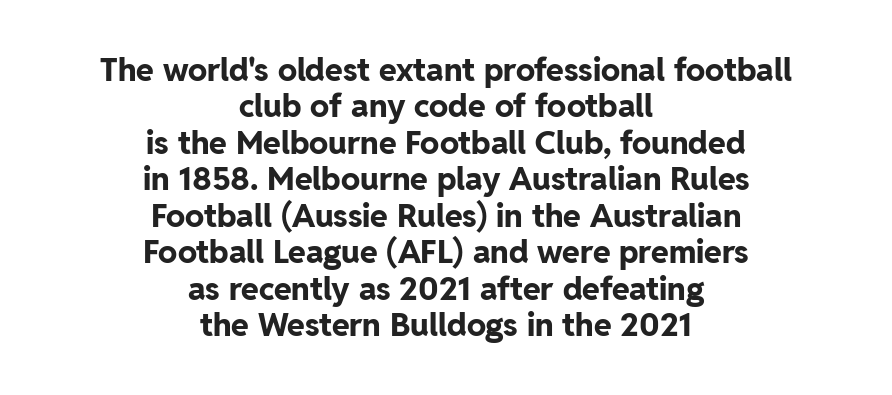
Q: Is the text bold? A: Yes.
Q: Is the text italic (slanted)? A: No, it is upright.
Q: Is the typeface a serif or a sans-serif typeface? A: Sans-serif.
Q: Is the text underlined? A: No.
Q: How is the paragraph aligned? A: Centered.
Q: Is the spacing between letters normal or unusually wide? A: Normal.
Q: Is the spacing between lines tight, normal or loose? A: Tight.
Q: Width (condensed, normal, or wide)? A: Normal.
Q: Stroke contrast? A: Low.
Q: x-height? A: Medium.
Q: Monospaced? A: No.
